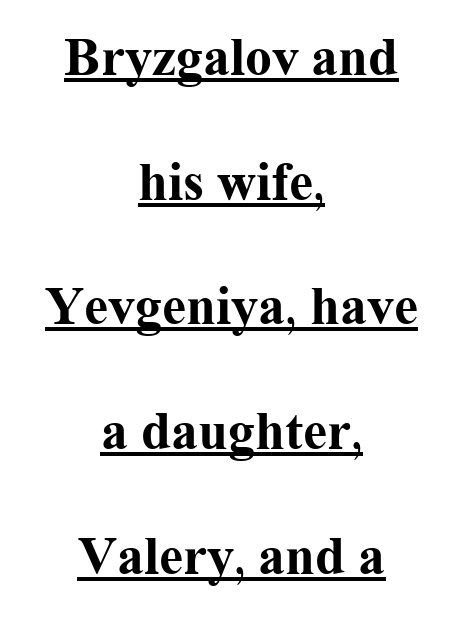
The image shows 54 px bold serif type, upright; set centered, loose line spacing (2.31x), normal letter spacing, underlined; medium stroke contrast and a medium x-height.
